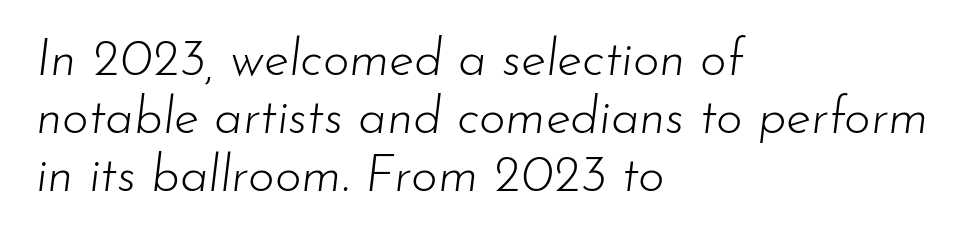
{"italic": "yes", "lean": "right", "slant_degrees": 7, "bold": "no", "weight": "light", "width": "normal", "stroke_contrast": "low", "x_height": "small", "monospaced": "no", "underline": "no", "align": "left", "line_spacing": "tight", "line_spacing_ratio": 1.14, "letter_spacing": "normal", "letter_spacing_em": 0.0, "glyph_px": 51}
